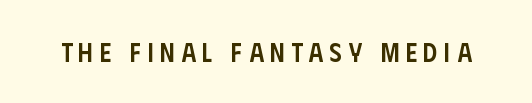
Q: Is the text bold? A: Semi-bold.
Q: Is the text italic (slanted)? A: No, it is upright.
Q: Is the text underlined? A: No.
Q: Is the spacing between letters normal or unusually wide? A: Unusually wide.
